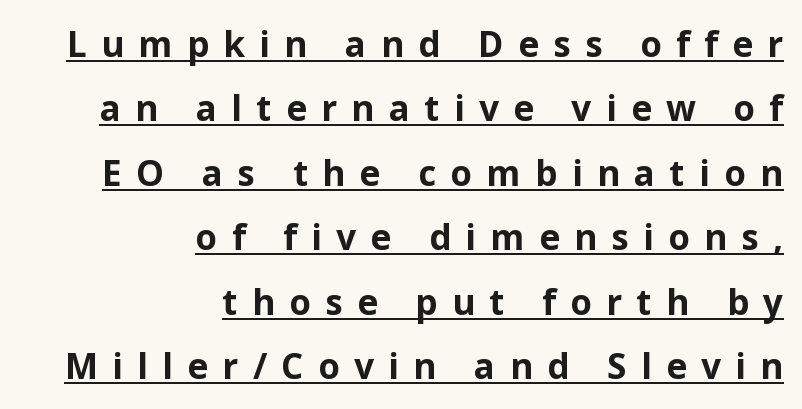
Tall strokes in this sample are plumb rather than angled. Heavy-handed strokes throughout: this text is bold. Glyph-to-glyph distance is far greater than everyday printed text. A student would call this right alignment; a typographer would say flush right, rag left. Typographically, this falls in the sans-serif category.
